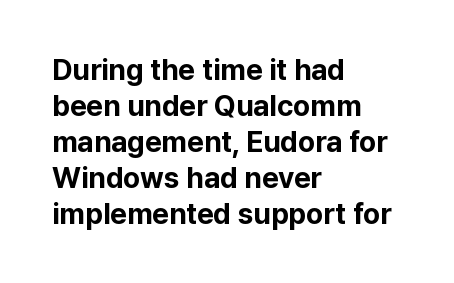
The image shows 29 px bold sans-serif type, upright; set left-aligned, line spacing 1.24x, normal letter spacing, not underlined; low stroke contrast and a medium x-height.
